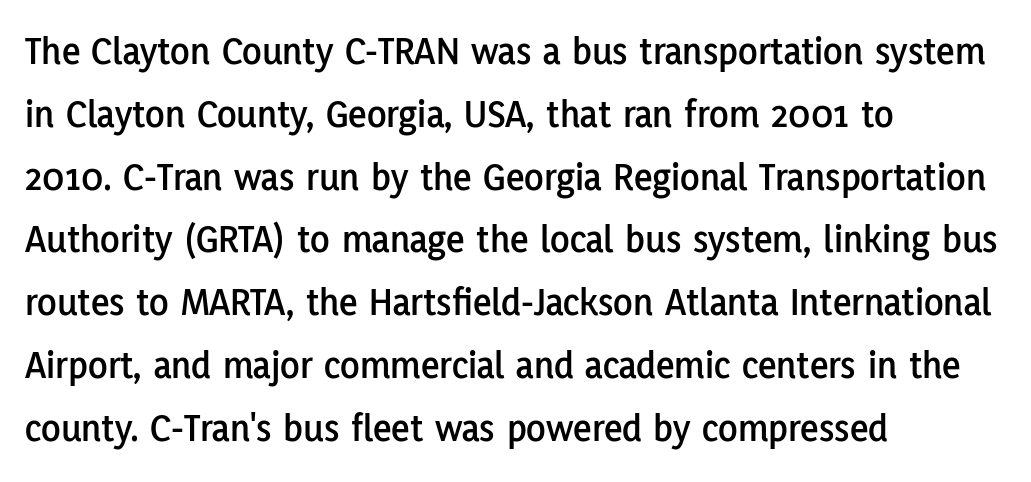
{"serif": "no", "italic": "no", "width": "normal", "stroke_contrast": "low", "x_height": "medium", "monospaced": "no", "underline": "no", "align": "left", "line_spacing": "normal", "line_spacing_ratio": 1.57, "letter_spacing": "normal", "letter_spacing_em": 0.0, "glyph_px": 40}
